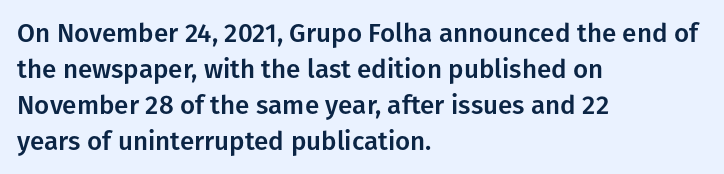
Q: Is the text italic (slanted)? A: No, it is upright.
Q: Is the text underlined? A: No.
Q: How is the paragraph aligned? A: Left-aligned.
Q: Is the spacing between letters normal or unusually wide? A: Normal.
Q: Is the spacing between lines tight, normal or loose? A: Normal.
